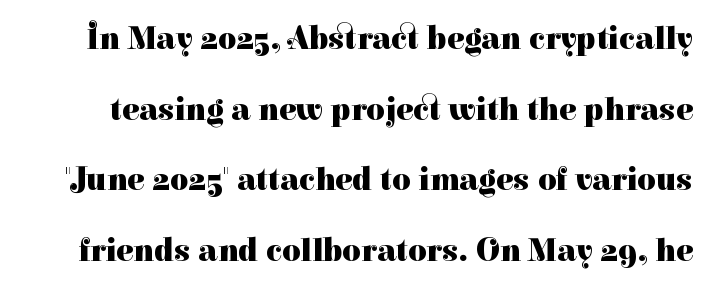
{"serif": "yes", "italic": "no", "bold": "yes", "weight": "heavy", "width": "normal", "stroke_contrast": "high", "x_height": "medium", "monospaced": "no", "underline": "no", "line_spacing": "loose", "line_spacing_ratio": 2.21, "letter_spacing": "normal", "letter_spacing_em": 0.0, "glyph_px": 32}
